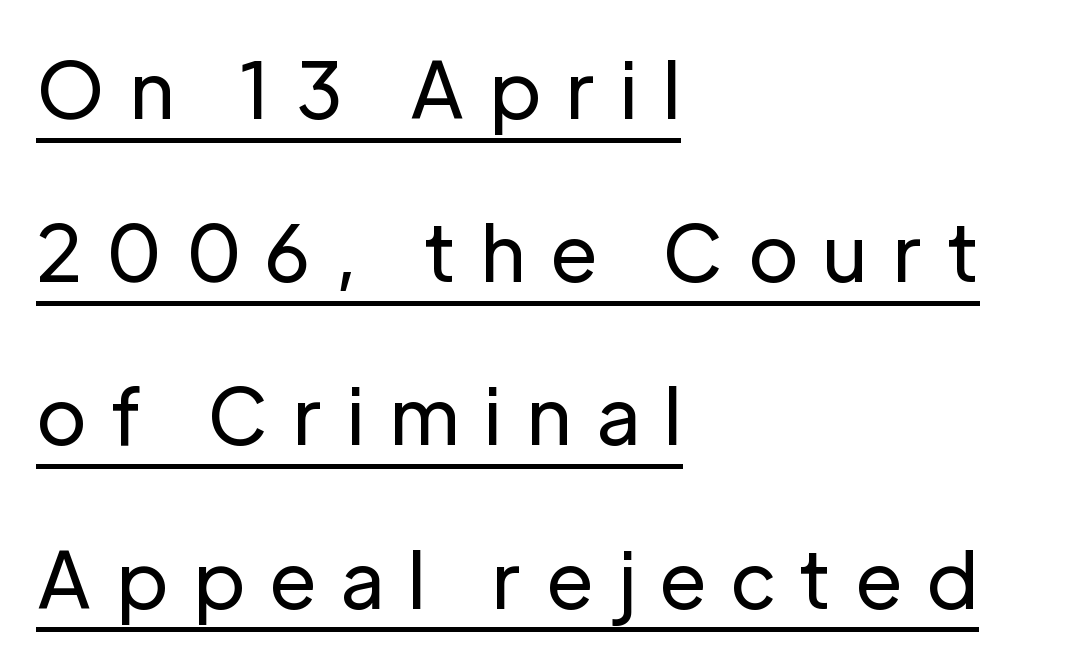
Nope, not italic — everything's standing straight. The letters carry no serifs — their stems end cleanly without finishing strokes. Inter-character spacing is expanded well beyond the font's built-in metrics. One glance says open: line gaps are wider than usual.
